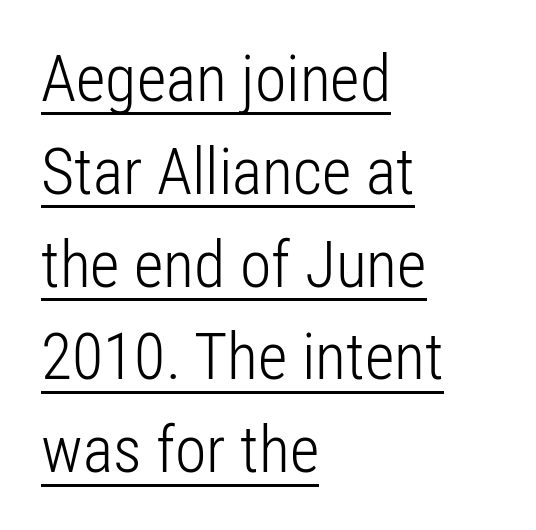
The image shows 64 px light, condensed sans-serif type, upright; set left-aligned, normal line spacing (1.45x), normal letter spacing, underlined; low stroke contrast and a medium x-height.
